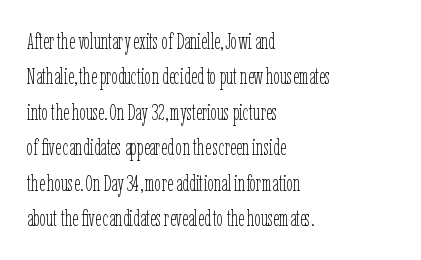
{"italic": "no", "bold": "no", "underline": "no", "align": "left", "line_spacing": "normal", "line_spacing_ratio": 1.54, "letter_spacing": "normal", "letter_spacing_em": 0.0, "glyph_px": 23}
